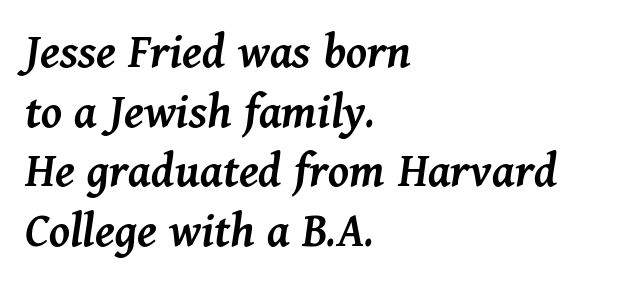
{"italic": "yes", "lean": "right", "slant_degrees": 11, "bold": "semi", "weight": "semibold", "width": "normal", "stroke_contrast": "medium", "x_height": "medium", "monospaced": "no", "underline": "no", "align": "left", "line_spacing_ratio": 1.17, "letter_spacing": "normal", "letter_spacing_em": 0.0, "glyph_px": 51}
